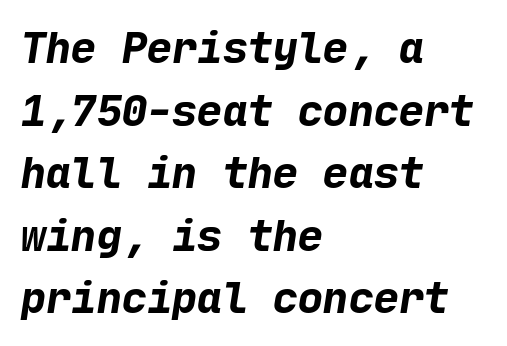
Q: Is the text bold? A: Yes.
Q: Is the typeface a serif or a sans-serif typeface? A: Sans-serif.
Q: Is the text underlined? A: No.
Q: How is the paragraph aligned? A: Left-aligned.
Q: Is the spacing between letters normal or unusually wide? A: Normal.
Q: Is the spacing between lines tight, normal or loose? A: Normal.
Q: Width (condensed, normal, or wide)? A: Normal.
Q: Stroke contrast? A: Low.
Q: x-height? A: Medium.
